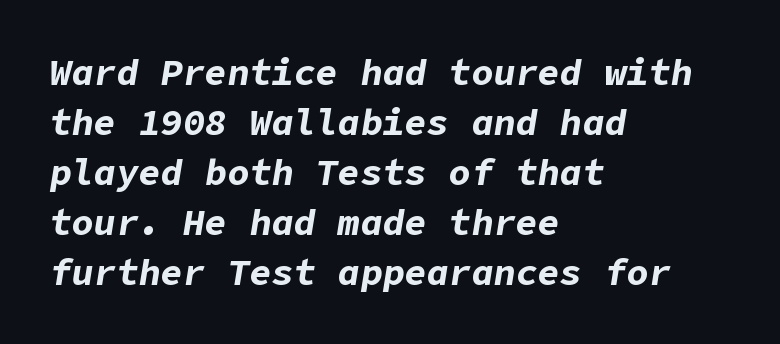
Reading down the column, the eye jumps a familiar distance to each next line. Left-aligned paragraph, ragged on the right. Pretty heavy lettering here — definitely bold. A typesetter would call this zero additional tracking. A bare baseline throughout the passage.
